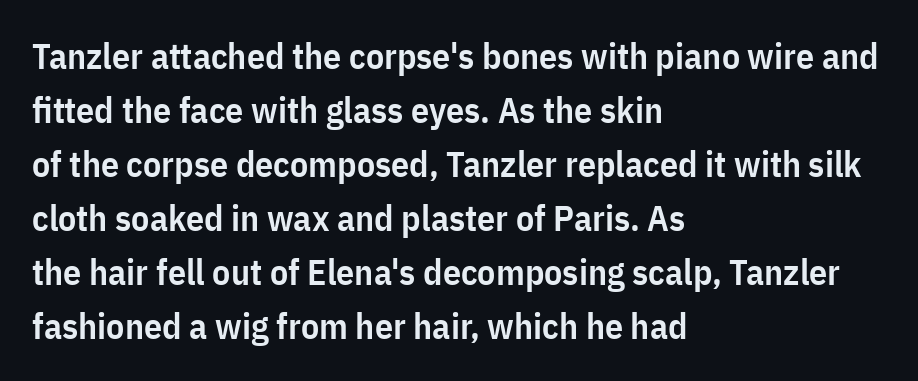
Q: Is the text bold? A: Semi-bold.
Q: Is the text italic (slanted)? A: No, it is upright.
Q: Is the typeface a serif or a sans-serif typeface? A: Sans-serif.
Q: Is the text underlined? A: No.
Q: How is the paragraph aligned? A: Left-aligned.
Q: Is the spacing between letters normal or unusually wide? A: Normal.
Q: Is the spacing between lines tight, normal or loose? A: Normal.
Q: Width (condensed, normal, or wide)? A: Condensed.
Q: Stroke contrast? A: Low.
Q: x-height? A: Medium.
Q: Monospaced? A: No.
